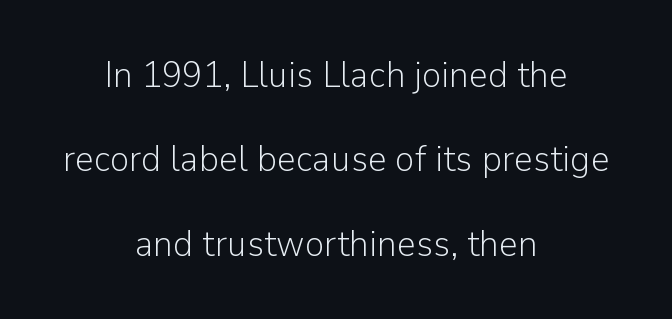
The image shows 37 px light sans-serif type, upright; set centered, loose line spacing (2.28x), normal letter spacing, not underlined; low stroke contrast and a medium x-height.
